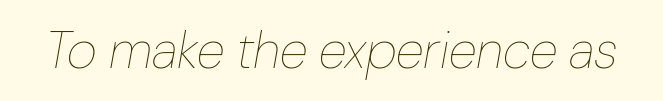
{"italic": "yes", "lean": "right", "slant_degrees": 10, "bold": "no", "weight": "thin", "width": "normal", "stroke_contrast": "low", "x_height": "medium", "monospaced": "no", "underline": "no", "letter_spacing": "normal", "letter_spacing_em": 0.0, "glyph_px": 52}
